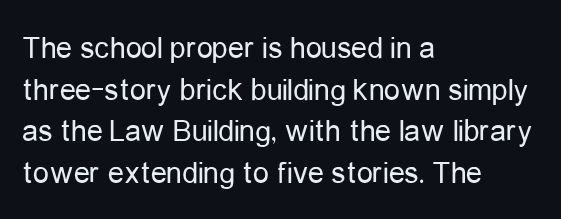
Each word holds together tightly as a unit, with standard inter-letter gaps. The lines sit at an ordinary, default distance from one another. Spacing verdict: proportional, widths tailored to each character. The passage shown is typeset with a sans-serif family. Alignment: flush left. The axis of the letterforms is exactly vertical.
